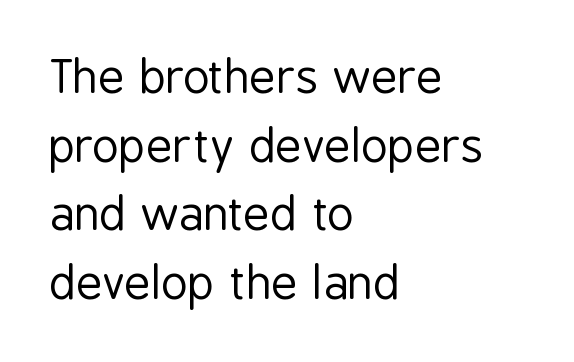
{"serif": "no", "italic": "no", "bold": "no", "weight": "regular", "width": "condensed", "stroke_contrast": "low", "x_height": "medium", "monospaced": "no", "underline": "no", "align": "left", "line_spacing": "normal", "line_spacing_ratio": 1.49, "letter_spacing": "normal", "letter_spacing_em": 0.0, "glyph_px": 46}
